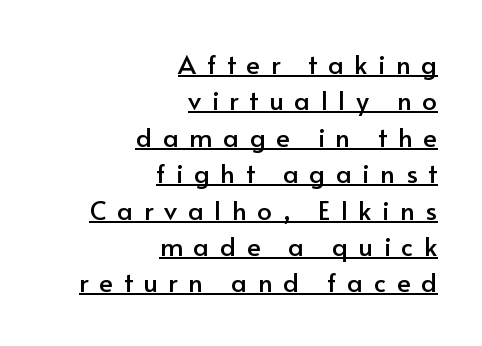
{"italic": "no", "underline": "yes", "align": "right", "line_spacing": "normal", "line_spacing_ratio": 1.4, "letter_spacing": "wide", "letter_spacing_em": 0.41, "glyph_px": 26}
